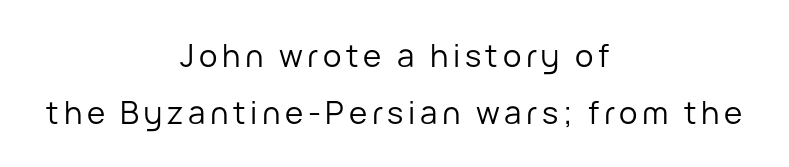
Q: Is the text bold? A: No.
Q: Is the text italic (slanted)? A: No, it is upright.
Q: Is the typeface a serif or a sans-serif typeface? A: Sans-serif.
Q: Is the text underlined? A: No.
Q: How is the paragraph aligned? A: Centered.
Q: Width (condensed, normal, or wide)? A: Normal.
Q: Stroke contrast? A: Low.
Q: x-height? A: Medium.
Q: Monospaced? A: No.
